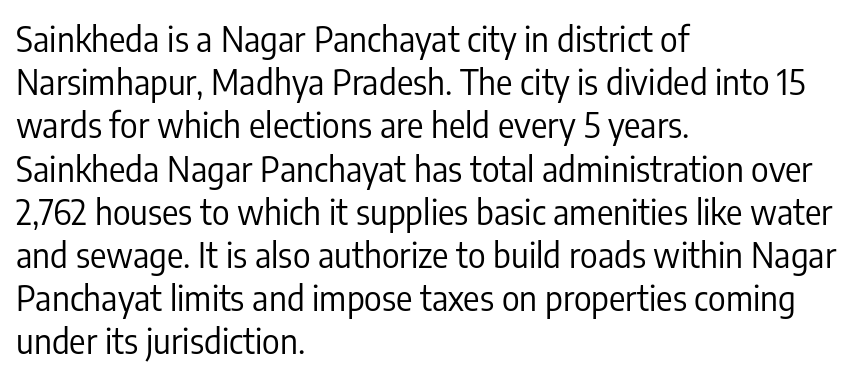
The image shows 34 px regular-weight, condensed sans-serif type, upright; set left-aligned, normal line spacing (1.27x), normal letter spacing, not underlined; low stroke contrast and a medium x-height.
